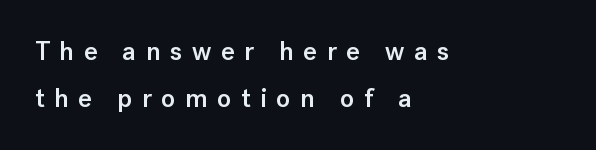
{"italic": "no", "bold": "semi", "underline": "no", "align": "left", "line_spacing_ratio": 1.82, "letter_spacing": "wide", "letter_spacing_em": 0.37, "glyph_px": 26}
